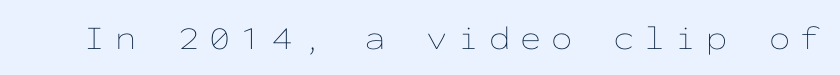
The image shows 34 px thin, wide type, upright, monospaced; set unusually wide letter spacing (+0.29 em), not underlined; low stroke contrast and a medium x-height.
